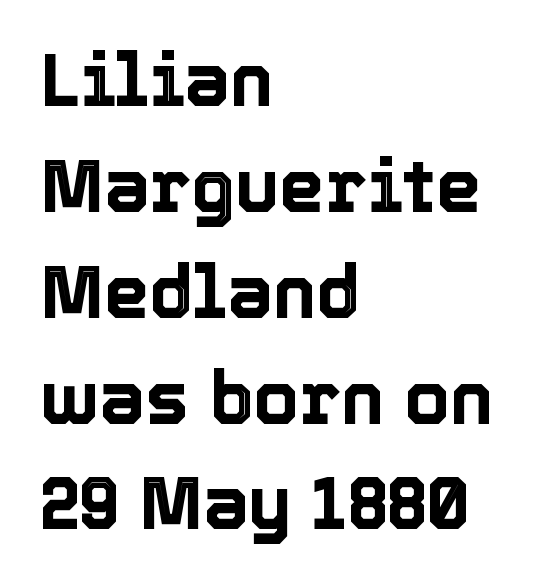
{"italic": "no", "width": "normal", "x_height": "medium", "monospaced": "no", "underline": "no", "align": "left", "line_spacing": "normal", "line_spacing_ratio": 1.45, "letter_spacing": "normal", "letter_spacing_em": 0.0, "glyph_px": 73}
